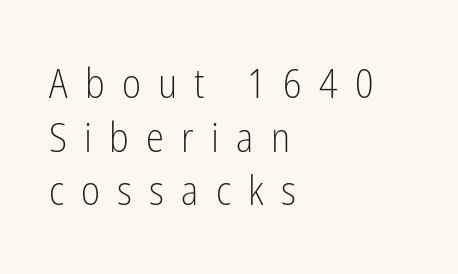
Q: Is the text bold? A: No.
Q: Is the text italic (slanted)? A: No, it is upright.
Q: Is the typeface a serif or a sans-serif typeface? A: Sans-serif.
Q: Is the text underlined? A: No.
Q: How is the paragraph aligned? A: Left-aligned.
Q: Is the spacing between letters normal or unusually wide? A: Unusually wide.
Q: Is the spacing between lines tight, normal or loose? A: Normal.
Q: Width (condensed, normal, or wide)? A: Condensed.
Q: Stroke contrast? A: Low.
Q: x-height? A: Medium.
Q: Monospaced? A: No.
